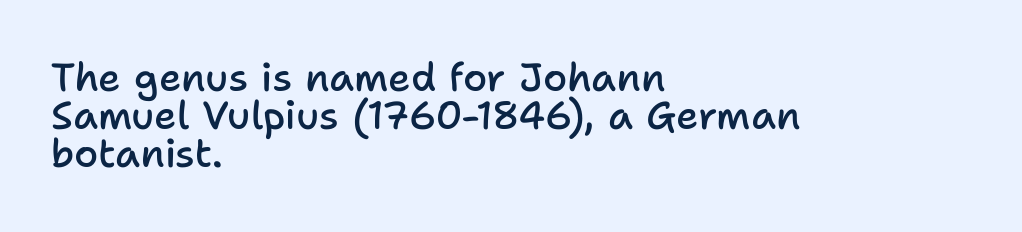
{"serif": "no", "italic": "no", "bold": "semi", "weight": "semibold", "width": "normal", "stroke_contrast": "low", "x_height": "medium", "monospaced": "no", "underline": "no", "align": "left", "line_spacing": "tight", "line_spacing_ratio": 0.98, "letter_spacing": "normal", "letter_spacing_em": 0.0, "glyph_px": 39}
